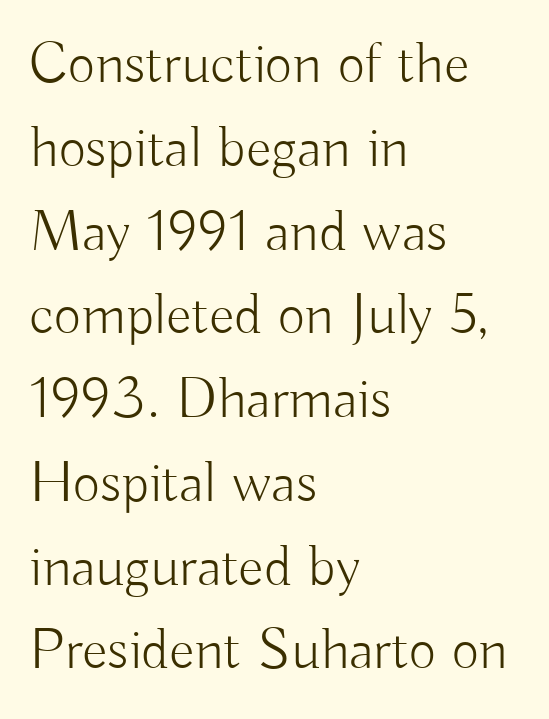
Think standard paragraph weight, or any step lighter than that. Notice how the passage keeps a crisp vertical edge on the left only. The specimen omits any rule beneath the text block's lines. The type family on display is of the sans-serif kind. Does the lettering tilt? It doesn't — this is upright. Vertical spacing — default.
